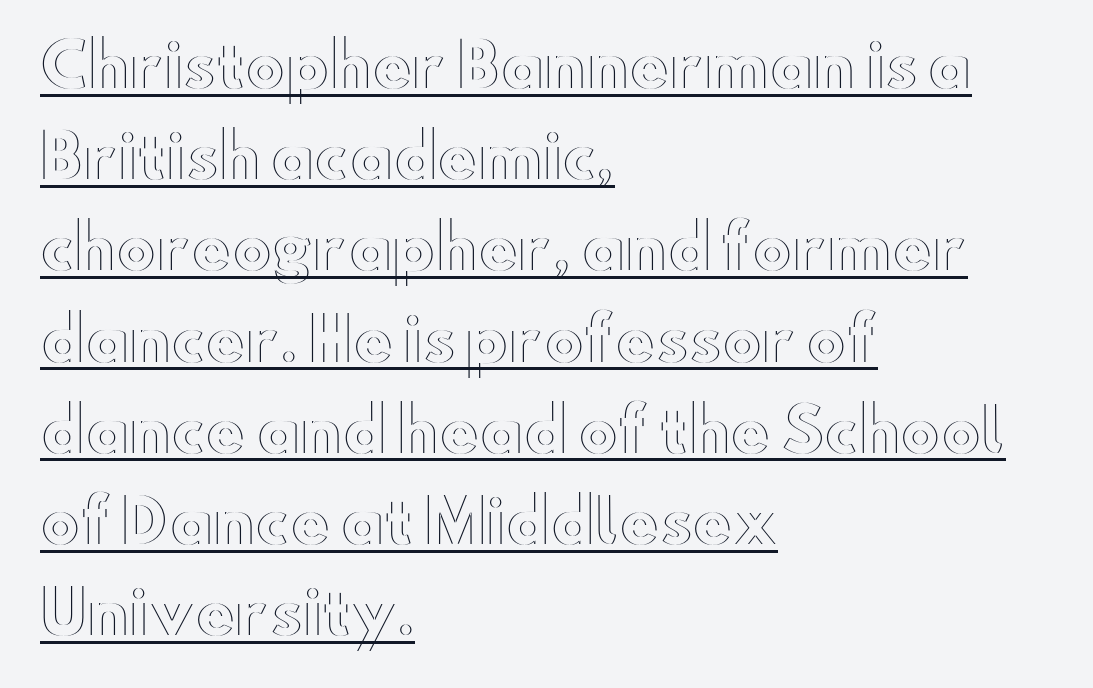
{"italic": "no", "width": "wide", "x_height": "small", "monospaced": "no", "underline": "yes", "align": "left", "line_spacing": "normal", "line_spacing_ratio": 1.52, "letter_spacing": "normal", "letter_spacing_em": 0.0, "glyph_px": 60}
